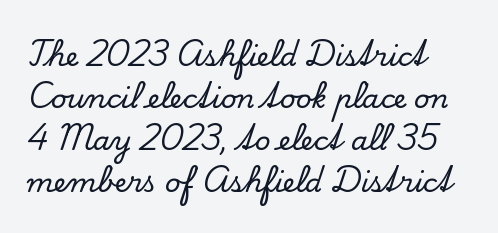
{"underline": "no", "align": "left", "line_spacing": "normal", "line_spacing_ratio": 1.55, "letter_spacing": "normal", "letter_spacing_em": 0.0, "glyph_px": 27}
